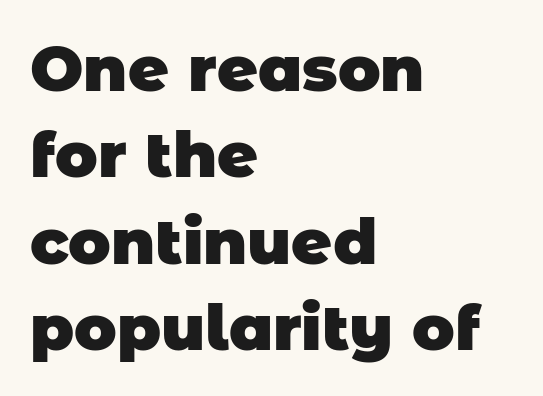
The image shows 63 px heavy sans-serif type; set left-aligned, normal line spacing (1.37x), normal letter spacing, not underlined; low stroke contrast and a large x-height.
